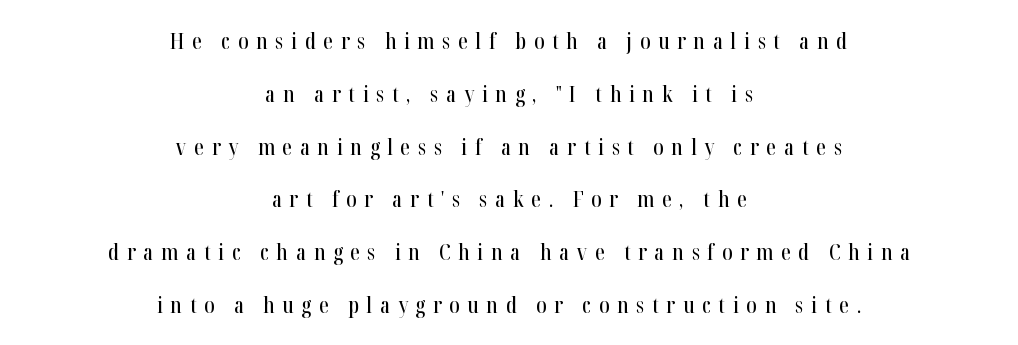
The image shows 22 px text type, upright; set centered, loose line spacing (2.4x), unusually wide letter spacing (+0.35 em), not underlined.
